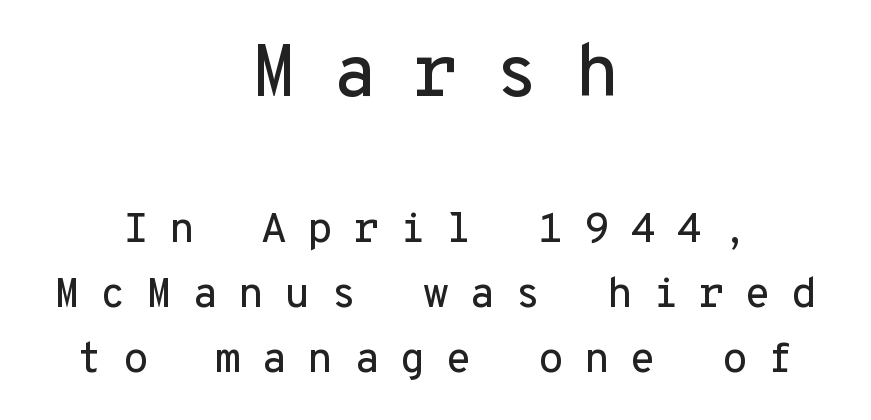
This is roman type, the default non-slanted kind. Typesetter's note — upper block bumped up in size, lower block left smaller. No feet cap the strokes, marking this as sans-serif type. Think of a typewriter: that constant character pitch is what you see here.
